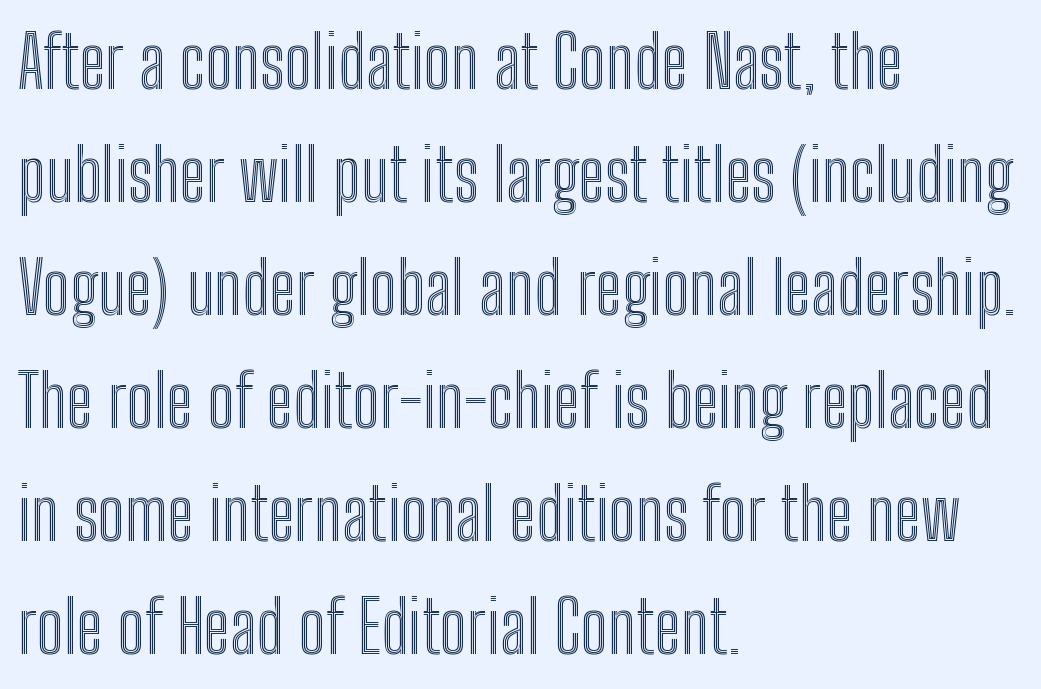
{"italic": "no", "width": "condensed", "x_height": "medium", "monospaced": "no", "underline": "no", "align": "left", "line_spacing": "normal", "line_spacing_ratio": 1.57, "letter_spacing": "normal", "letter_spacing_em": 0.0, "glyph_px": 72}
